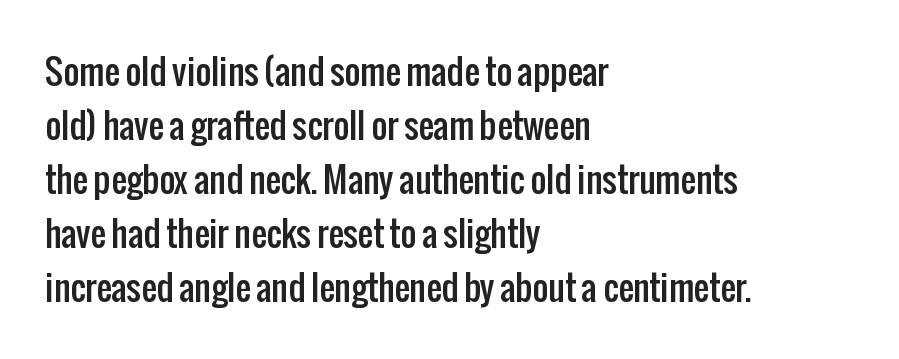
{"serif": "no", "italic": "no", "width": "condensed", "stroke_contrast": "low", "x_height": "medium", "monospaced": "no", "underline": "no", "align": "left", "line_spacing": "normal", "line_spacing_ratio": 1.59, "letter_spacing": "normal", "letter_spacing_em": 0.0, "glyph_px": 34}
